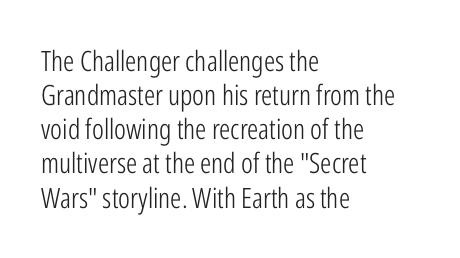
Q: Is the text bold? A: No.
Q: Is the text italic (slanted)? A: No, it is upright.
Q: Is the typeface a serif or a sans-serif typeface? A: Sans-serif.
Q: Is the text underlined? A: No.
Q: How is the paragraph aligned? A: Left-aligned.
Q: Is the spacing between letters normal or unusually wide? A: Normal.
Q: Width (condensed, normal, or wide)? A: Condensed.
Q: Stroke contrast? A: Low.
Q: x-height? A: Medium.
Q: Monospaced? A: No.
